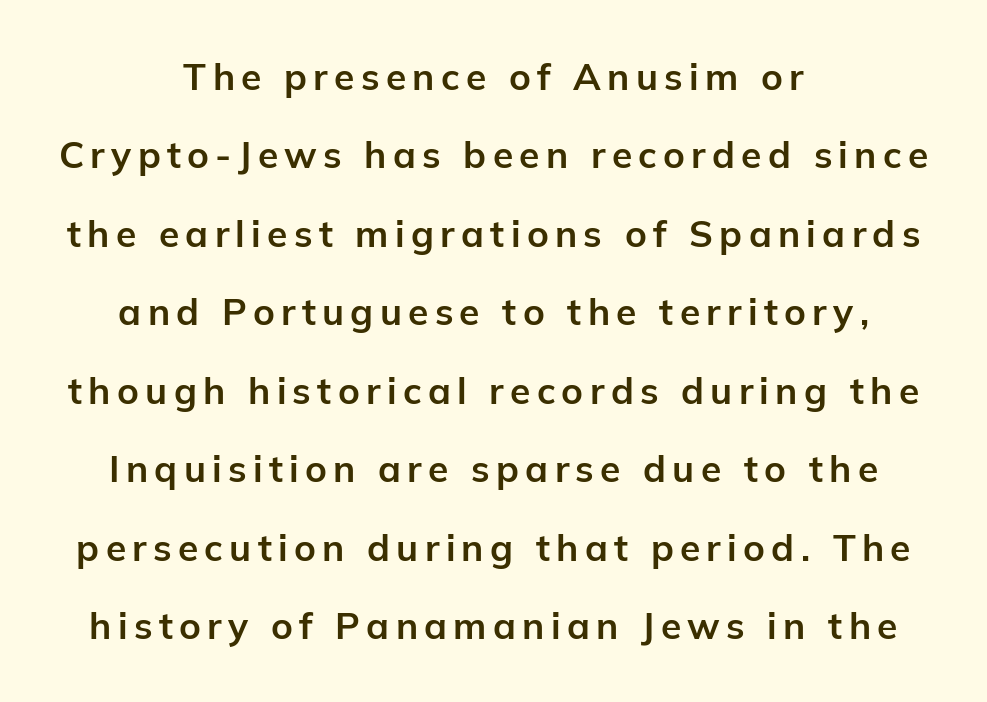
The image shows 37 px bold sans-serif type, upright; set centered, loose line spacing (2.12x), not underlined; low stroke contrast and a medium x-height.
